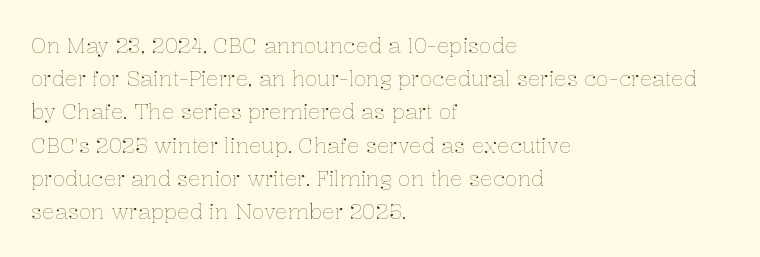
{"italic": "no", "bold": "no", "underline": "no", "align": "left", "line_spacing": "normal", "line_spacing_ratio": 1.58, "letter_spacing": "normal", "letter_spacing_em": 0.0, "glyph_px": 21}
